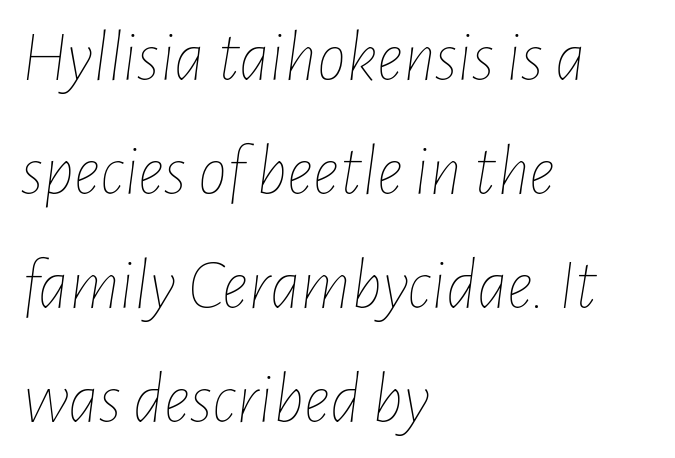
The image shows 73 px thin, condensed type, italic (leaning right); set left-aligned, normal line spacing (1.56x), normal letter spacing, not underlined; low stroke contrast and a medium x-height.
